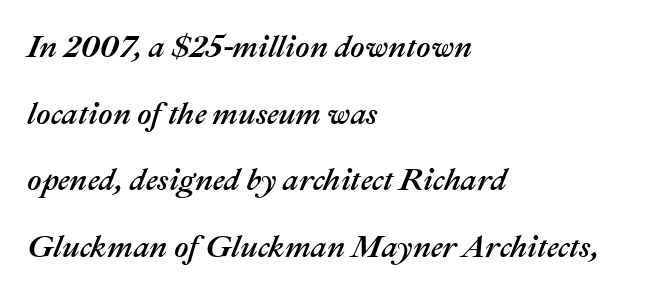
{"italic": "yes", "lean": "right", "slant_degrees": 22, "width": "normal", "stroke_contrast": "medium", "x_height": "medium", "monospaced": "no", "underline": "no", "align": "left", "line_spacing": "loose", "line_spacing_ratio": 2.15, "letter_spacing": "normal", "letter_spacing_em": 0.0, "glyph_px": 31}
